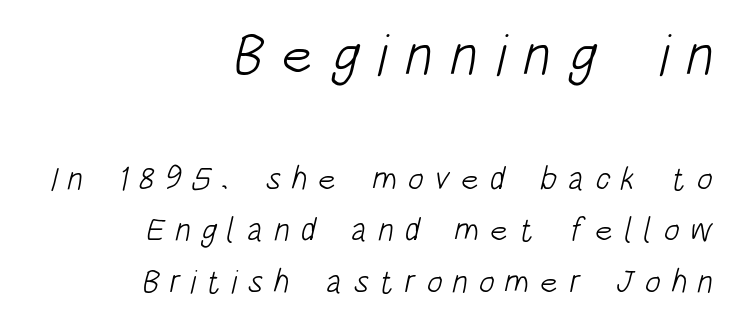
The image shows 58 px light, condensed sans-serif type; set right-aligned, normal line spacing (1.55x), unusually wide letter spacing (+0.32 em), not underlined; the first (top) block is 1.76x larger; low stroke contrast and a large x-height.
